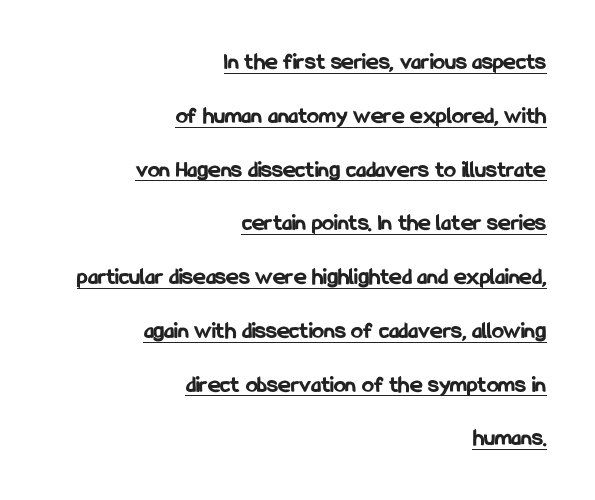
{"italic": "no", "bold": "yes", "underline": "yes", "align": "right", "line_spacing": "loose", "line_spacing_ratio": 2.24, "letter_spacing": "normal", "letter_spacing_em": 0.0, "glyph_px": 24}
